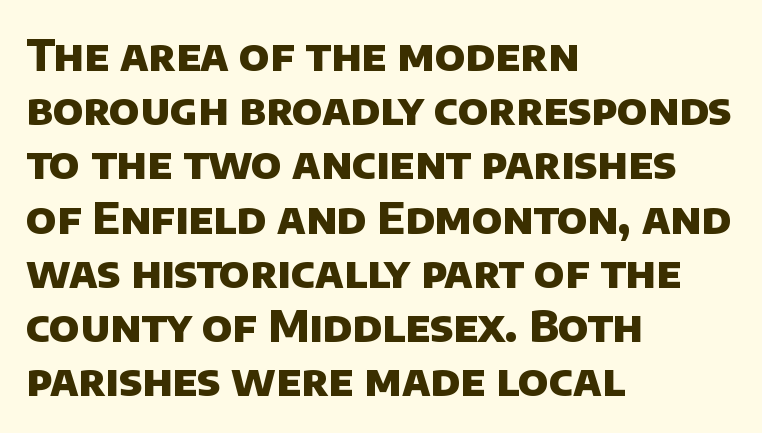
{"serif": "no", "bold": "yes", "weight": "heavy", "width": "normal", "stroke_contrast": "low", "x_height": "large", "monospaced": "no", "underline": "no", "align": "left", "line_spacing": "normal", "line_spacing_ratio": 1.26, "letter_spacing": "normal", "letter_spacing_em": 0.0, "glyph_px": 43}
